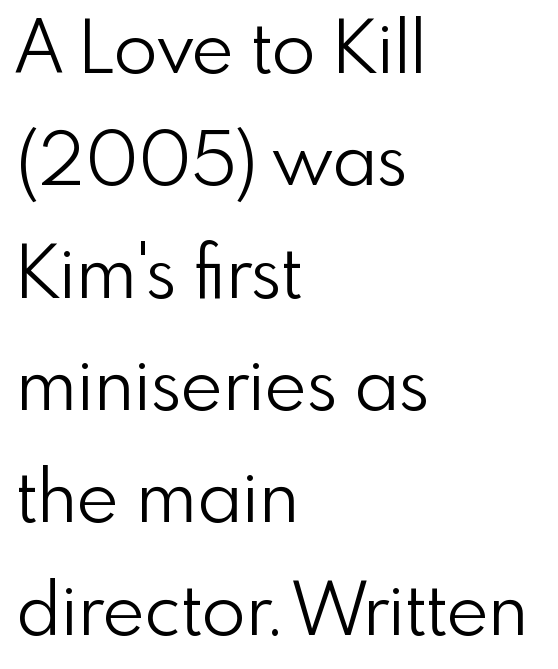
The image shows 72 px light sans-serif type, upright; set left-aligned, normal line spacing (1.56x), normal letter spacing, not underlined; a small x-height.
